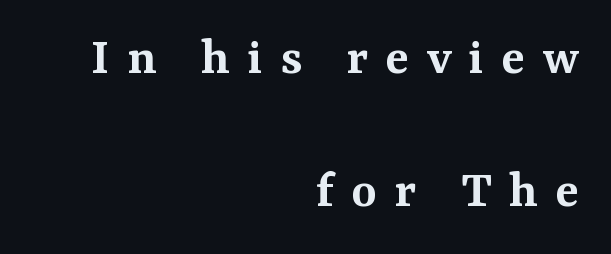
The string is rendered with underlining switched off. The rendering shows small feet on the letterforms — a serif design. The lines are quadded right. The typesetting leans somewhat heavy: a semibold. In terms of posture, this sample is upright.
